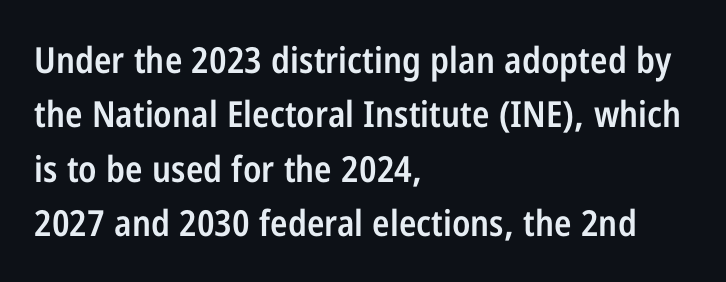
Q: Is the text bold? A: Semi-bold.
Q: Is the text italic (slanted)? A: No, it is upright.
Q: Is the typeface a serif or a sans-serif typeface? A: Sans-serif.
Q: Is the text underlined? A: No.
Q: How is the paragraph aligned? A: Left-aligned.
Q: Is the spacing between letters normal or unusually wide? A: Normal.
Q: Is the spacing between lines tight, normal or loose? A: Normal.
Q: Width (condensed, normal, or wide)? A: Condensed.
Q: Stroke contrast? A: Low.
Q: x-height? A: Medium.
Q: Monospaced? A: No.
